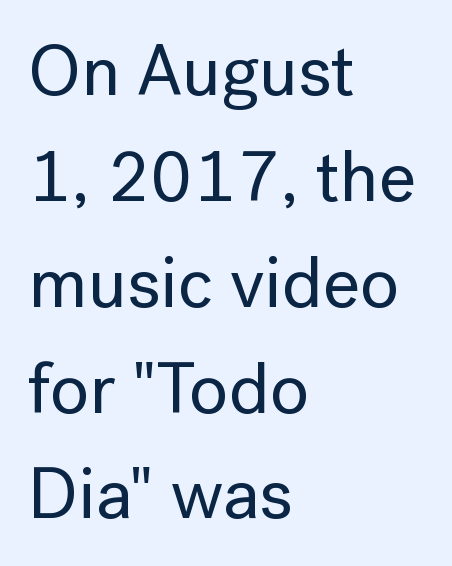
{"serif": "no", "italic": "no", "width": "normal", "stroke_contrast": "low", "x_height": "medium", "monospaced": "no", "underline": "no", "align": "left", "line_spacing": "normal", "line_spacing_ratio": 1.47, "letter_spacing": "normal", "letter_spacing_em": 0.0, "glyph_px": 72}
